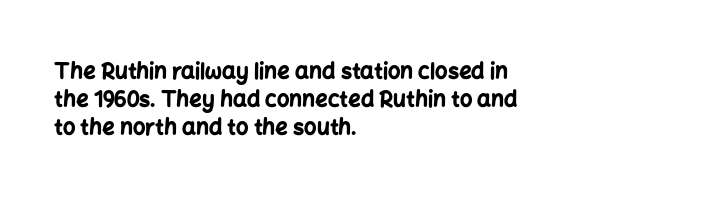
The passage is arranged the way most books set body copy — flush left. No word sits above an underline. Nobody touched the tracking dial on this one. Stroke thickness is high; the sample reads as a true bold.
